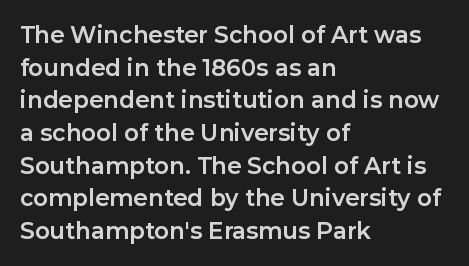
Q: Is the text bold? A: Yes.
Q: Is the text italic (slanted)? A: No, it is upright.
Q: Is the text underlined? A: No.
Q: How is the paragraph aligned? A: Left-aligned.
Q: Is the spacing between letters normal or unusually wide? A: Normal.
Q: Is the spacing between lines tight, normal or loose? A: Normal.
